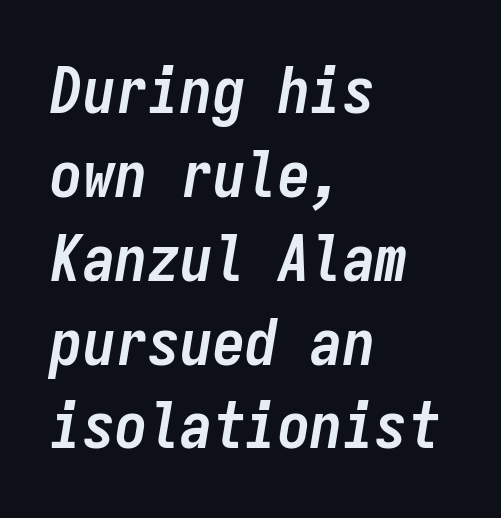
This sample is left-justified, so line endings fall wherever the words run out. The block of text has a typical density, with ordinary space between rows. The letters sit at their default tracking, neither squeezed nor spread. The space directly below the letters is spotless.
